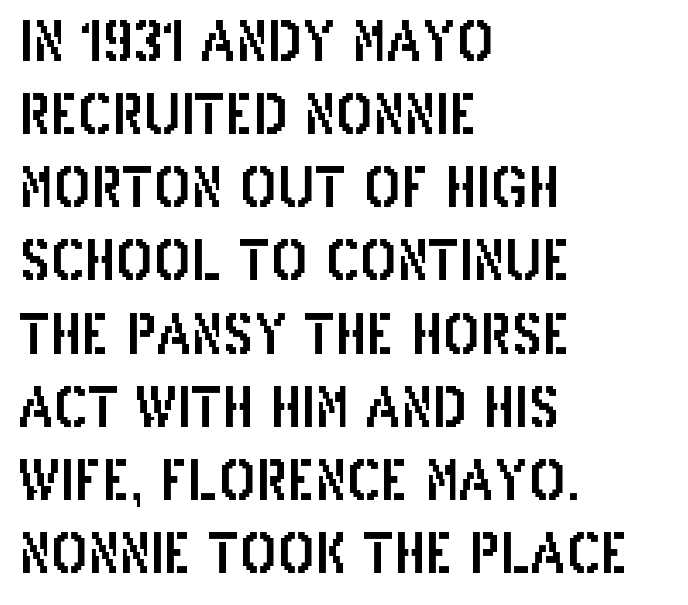
The image shows 55 px condensed sans-serif type, upright; set left-aligned, normal line spacing (1.33x), normal letter spacing, not underlined; low stroke contrast and a large x-height.
